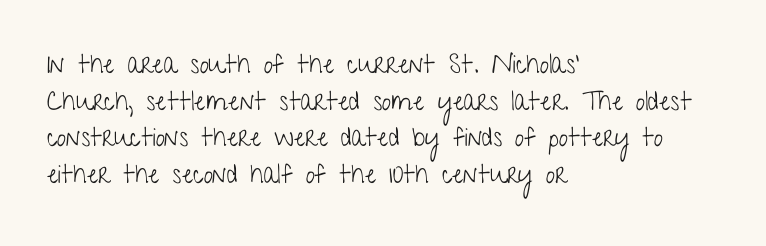
Q: Is the text bold? A: No.
Q: Is the text italic (slanted)? A: No, it is upright.
Q: Is the text underlined? A: No.
Q: How is the paragraph aligned? A: Left-aligned.
Q: Is the spacing between letters normal or unusually wide? A: Normal.
Q: Is the spacing between lines tight, normal or loose? A: Normal.
